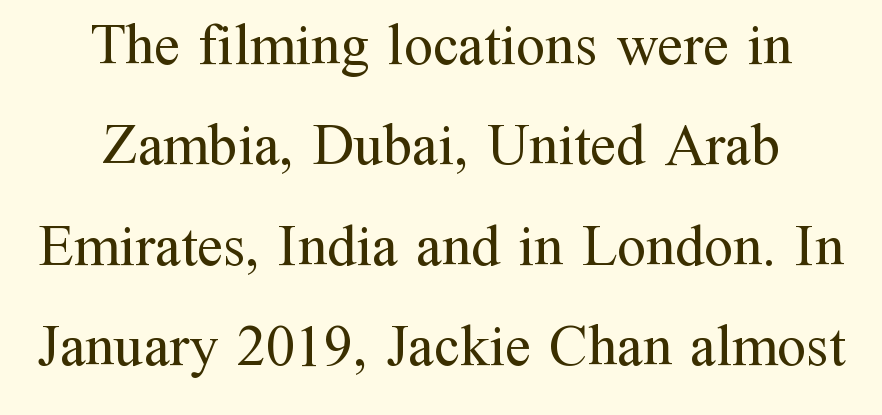
Spacing verdict: proportional, widths tailored to each character. Does extra space separate the letters? No, they use regular spacing. Clear beneath every line of the passage. Leftover space on each line is divided equally before and after the words.
